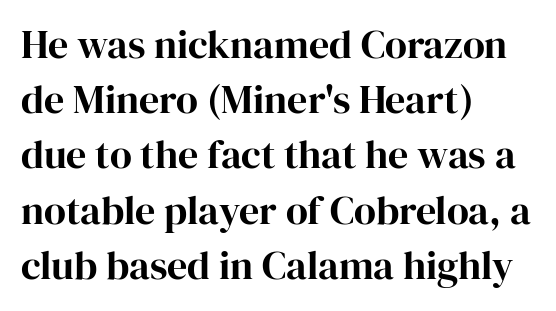
Q: Is the text italic (slanted)? A: No, it is upright.
Q: Is the typeface a serif or a sans-serif typeface? A: Serif.
Q: Is the text underlined? A: No.
Q: How is the paragraph aligned? A: Left-aligned.
Q: Is the spacing between letters normal or unusually wide? A: Normal.
Q: Is the spacing between lines tight, normal or loose? A: Normal.
Q: Width (condensed, normal, or wide)? A: Normal.
Q: Stroke contrast? A: High.
Q: x-height? A: Medium.
Q: Monospaced? A: No.
